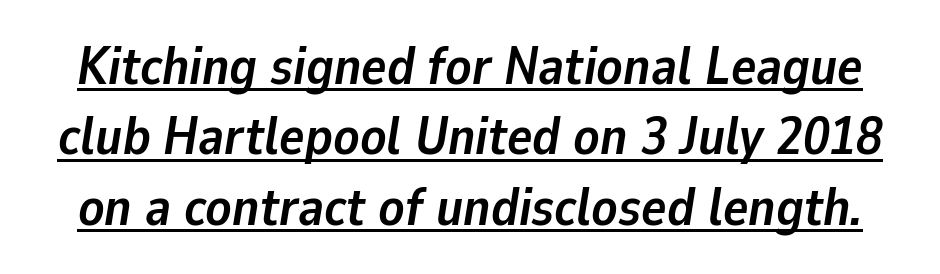
Varying glyph widths throughout — classic text-font behaviour. Reading down the column, the eye jumps a familiar distance to each next line. Is the type bold? Yes — the strokes are clearly thick and heavy. Slanted lettering throughout.
